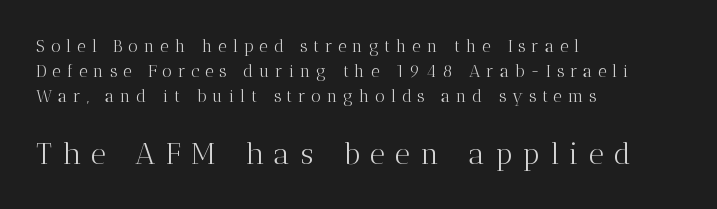
The image shows 30 px light serif type, upright; set left-aligned, normal line spacing (1.48x), unusually wide letter spacing (+0.34 em), not underlined; the second (bottom) block is 1.76x larger; medium stroke contrast and a medium x-height.
